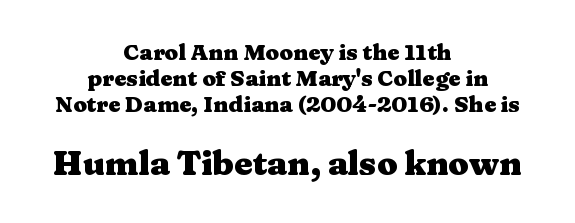
Look at the bottom of the vertical strokes: they flare into serifs here. Size contrast runs from small at the top to large at the bottom. Nope, not italic — everything's standing straight. Nobody drew a line under any word here. Default kerning and tracking; the words read as compact shapes. You could not count columns in this text — the font is proportionally spaced.
